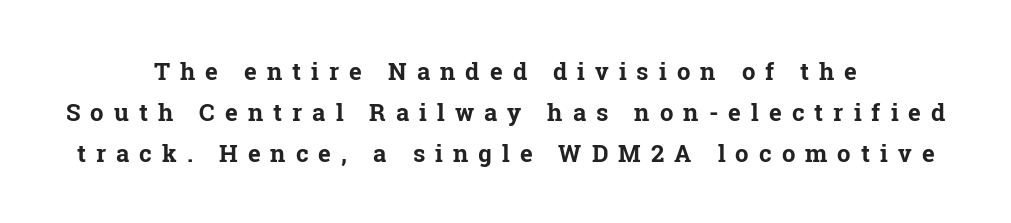
The image shows 24 px bold type, upright; set centered, normal line spacing (1.7x), unusually wide letter spacing (+0.42 em), not underlined.
